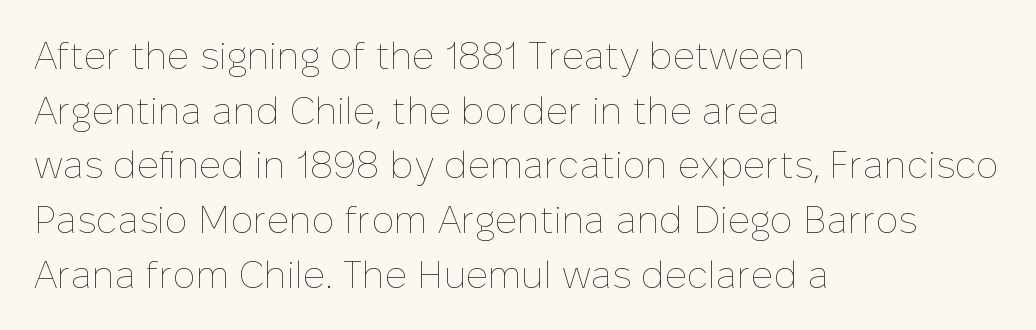
Q: Is the text bold? A: No.
Q: Is the text italic (slanted)? A: No, it is upright.
Q: Is the text underlined? A: No.
Q: How is the paragraph aligned? A: Left-aligned.
Q: Is the spacing between letters normal or unusually wide? A: Normal.
Q: Is the spacing between lines tight, normal or loose? A: Normal.
Q: Width (condensed, normal, or wide)? A: Normal.
Q: Stroke contrast? A: Low.
Q: x-height? A: Medium.
Q: Monospaced? A: No.
